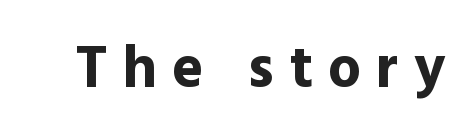
The image shows 59 px bold sans-serif type, upright; set unusually wide letter spacing (+0.26 em), not underlined; a medium x-height.
